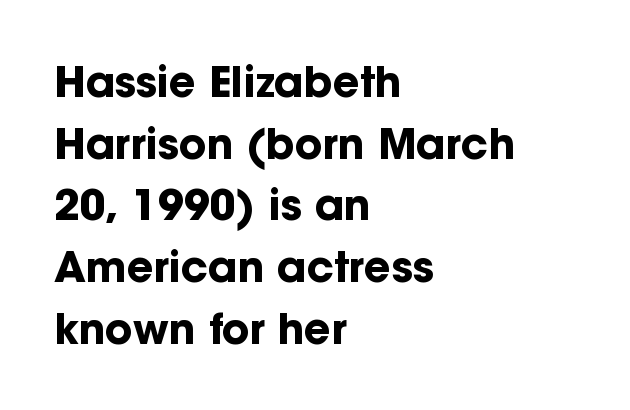
Looks like regular typesetting: each glyph gets only the width it needs. The type sits square on the baseline with zero lean. Classification — sans serif. Type without underlining. The ragged edge is on the right, which tells us the setting is flush left.
